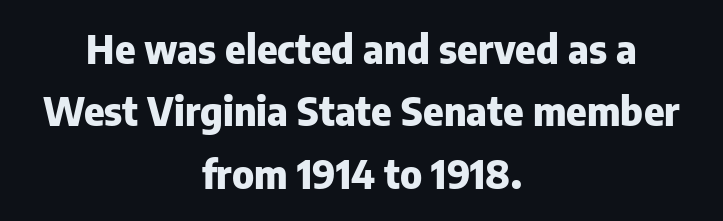
Q: Is the text bold? A: Yes.
Q: Is the text italic (slanted)? A: No, it is upright.
Q: Is the typeface a serif or a sans-serif typeface? A: Sans-serif.
Q: Is the text underlined? A: No.
Q: How is the paragraph aligned? A: Centered.
Q: Is the spacing between letters normal or unusually wide? A: Normal.
Q: Is the spacing between lines tight, normal or loose? A: Normal.
Q: Width (condensed, normal, or wide)? A: Normal.
Q: Stroke contrast? A: Low.
Q: x-height? A: Medium.
Q: Monospaced? A: No.
